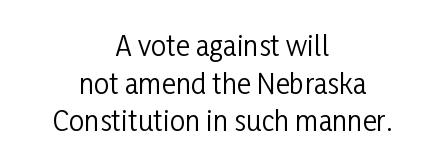
Q: Is the text bold? A: No.
Q: Is the text italic (slanted)? A: No, it is upright.
Q: Is the text underlined? A: No.
Q: How is the paragraph aligned? A: Centered.
Q: Is the spacing between letters normal or unusually wide? A: Normal.
Q: Is the spacing between lines tight, normal or loose? A: Normal.
